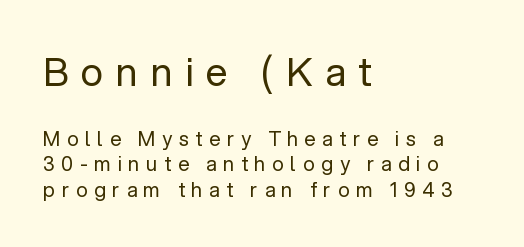
Alignment: flush left. Every stem runs plumb, perpendicular to the baseline. Letters rest on an invisible, unmarked baseline. Scale decreases going downward across the two blocks.
